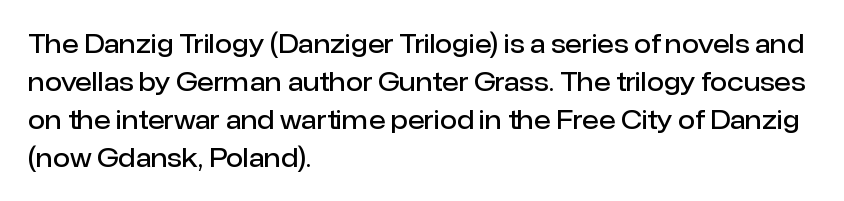
A roman cut, with each character standing at attention. The type is set solid horizontally, with unmodified tracking. These lines stack with their left ends in a neat column. Each glyph is drawn with semibold strokes, heavier than normal yet not fully bold.
